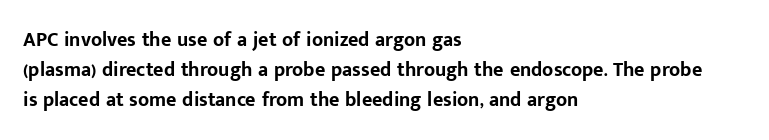
Q: Is the text bold? A: Yes.
Q: Is the text italic (slanted)? A: No, it is upright.
Q: Is the text underlined? A: No.
Q: How is the paragraph aligned? A: Left-aligned.
Q: Is the spacing between letters normal or unusually wide? A: Normal.
Q: Is the spacing between lines tight, normal or loose? A: Normal.
